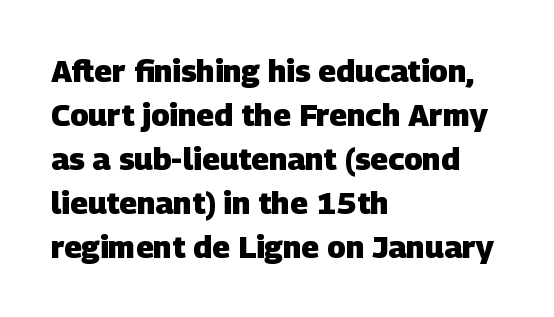
{"serif": "no", "bold": "yes", "weight": "heavy", "width": "normal", "stroke_contrast": "low", "x_height": "large", "monospaced": "no", "underline": "no", "align": "left", "line_spacing": "normal", "line_spacing_ratio": 1.42, "letter_spacing": "normal", "letter_spacing_em": 0.0, "glyph_px": 31}
